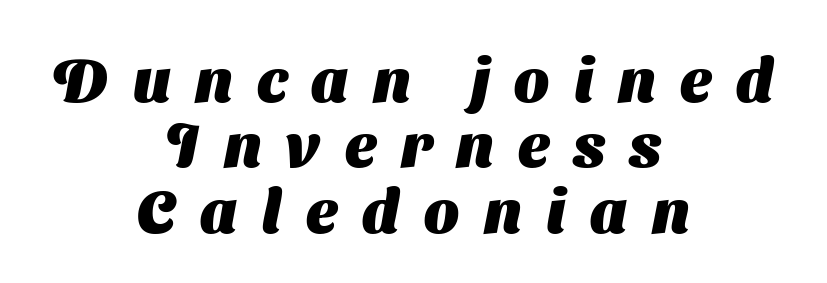
Q: Is the text bold? A: Yes.
Q: Is the typeface a serif or a sans-serif typeface? A: Sans-serif.
Q: Is the text underlined? A: No.
Q: How is the paragraph aligned? A: Centered.
Q: Is the spacing between letters normal or unusually wide? A: Unusually wide.
Q: Is the spacing between lines tight, normal or loose? A: Tight.
Q: Width (condensed, normal, or wide)? A: Normal.
Q: Stroke contrast? A: Medium.
Q: x-height? A: Medium.
Q: Monospaced? A: No.
